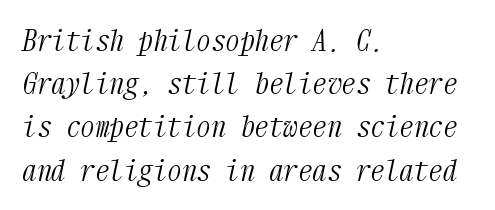
Q: Is the text bold? A: No.
Q: Is the text italic (slanted)? A: Yes, it leans right by about 12 degrees.
Q: Is the typeface a serif or a sans-serif typeface? A: Serif.
Q: Is the text underlined? A: No.
Q: How is the paragraph aligned? A: Left-aligned.
Q: Is the spacing between letters normal or unusually wide? A: Normal.
Q: Is the spacing between lines tight, normal or loose? A: Normal.
Q: Width (condensed, normal, or wide)? A: Condensed.
Q: Stroke contrast? A: Medium.
Q: x-height? A: Medium.
Q: Monospaced? A: Yes.
